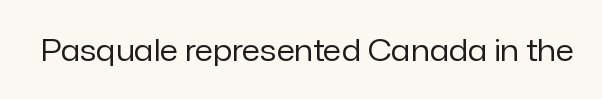
Q: Is the text bold? A: No.
Q: Is the text italic (slanted)? A: No, it is upright.
Q: Is the typeface a serif or a sans-serif typeface? A: Sans-serif.
Q: Is the text underlined? A: No.
Q: Is the spacing between letters normal or unusually wide? A: Normal.
Q: Width (condensed, normal, or wide)? A: Normal.
Q: Stroke contrast? A: Low.
Q: x-height? A: Medium.
Q: Monospaced? A: No.
